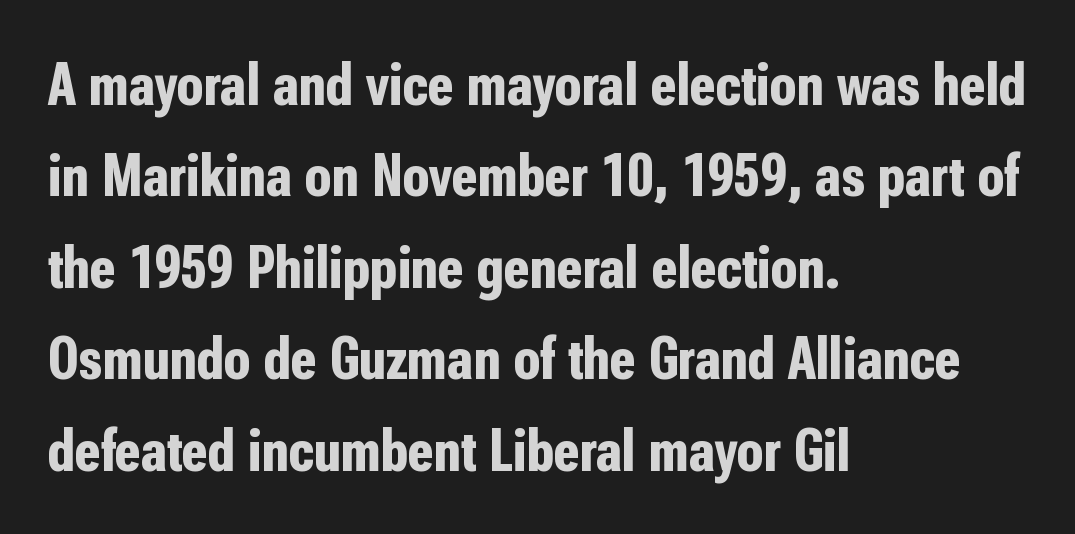
{"serif": "no", "italic": "no", "bold": "yes", "weight": "bold", "width": "condensed", "stroke_contrast": "low", "x_height": "medium", "monospaced": "no", "underline": "no", "align": "left", "line_spacing": "normal", "line_spacing_ratio": 1.5, "letter_spacing": "normal", "letter_spacing_em": 0.0, "glyph_px": 61}
